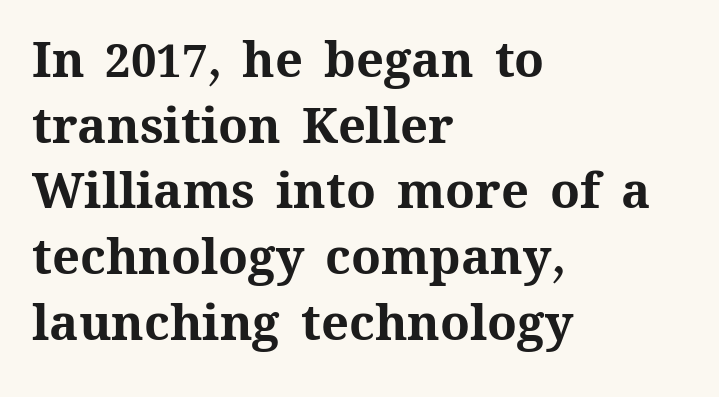
Q: Is the text bold? A: Yes.
Q: Is the text italic (slanted)? A: No, it is upright.
Q: Is the text underlined? A: No.
Q: How is the paragraph aligned? A: Left-aligned.
Q: Is the spacing between letters normal or unusually wide? A: Normal.
Q: Is the spacing between lines tight, normal or loose? A: Normal.
Q: Width (condensed, normal, or wide)? A: Normal.
Q: Stroke contrast? A: Medium.
Q: x-height? A: Medium.
Q: Monospaced? A: No.
